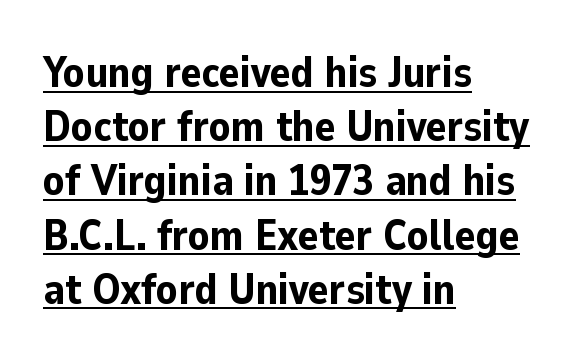
The image shows 43 px bold sans-serif type, upright; set left-aligned, normal line spacing (1.26x), normal letter spacing, underlined; low stroke contrast and a medium x-height.
